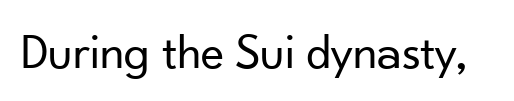
The image shows 50 px regular-weight sans-serif type, upright; set normal letter spacing, not underlined; low stroke contrast and a small x-height.
